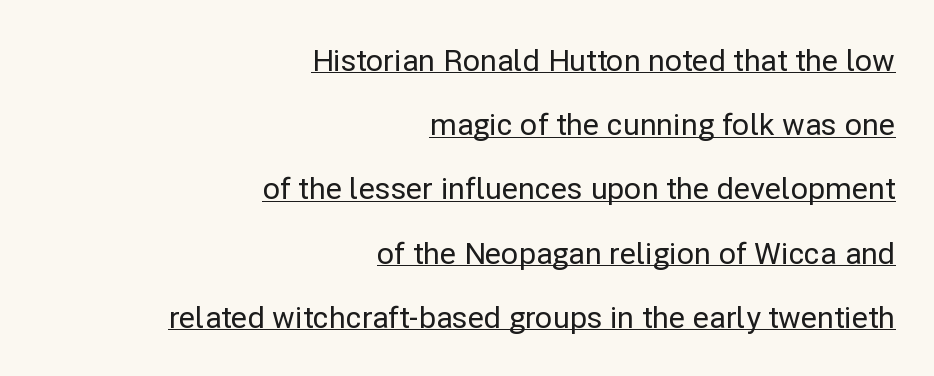
Q: Is the text italic (slanted)? A: No, it is upright.
Q: Is the typeface a serif or a sans-serif typeface? A: Sans-serif.
Q: Is the text underlined? A: Yes.
Q: How is the paragraph aligned? A: Right-aligned.
Q: Is the spacing between letters normal or unusually wide? A: Normal.
Q: Is the spacing between lines tight, normal or loose? A: Loose.
Q: Width (condensed, normal, or wide)? A: Normal.
Q: Stroke contrast? A: Low.
Q: x-height? A: Medium.
Q: Monospaced? A: No.
